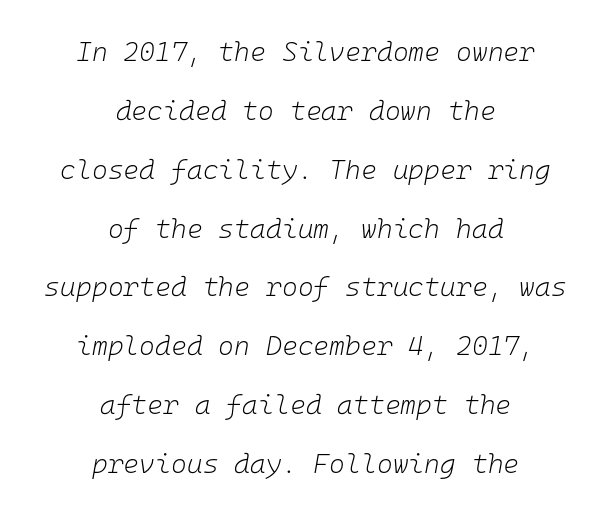
The image shows 27 px text type, italic (leaning right); set centered, loose line spacing (2.18x), normal letter spacing, not underlined.
